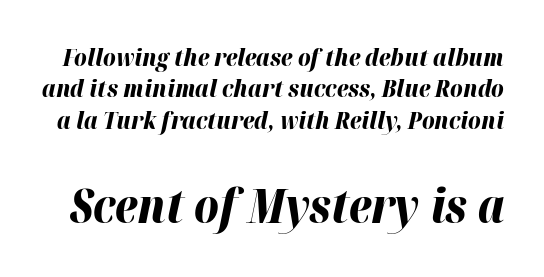
The image shows 47 px bold type, italic (leaning right); set normal line spacing (1.31x), normal letter spacing, not underlined; the second (bottom) block is 1.96x larger; high stroke contrast and a medium x-height.
